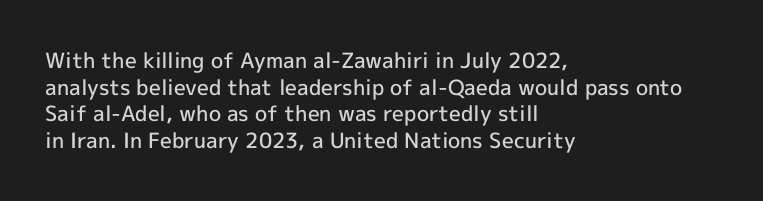
The image shows 21 px text type, upright; set left-aligned, normal line spacing (1.27x), normal letter spacing, not underlined.
